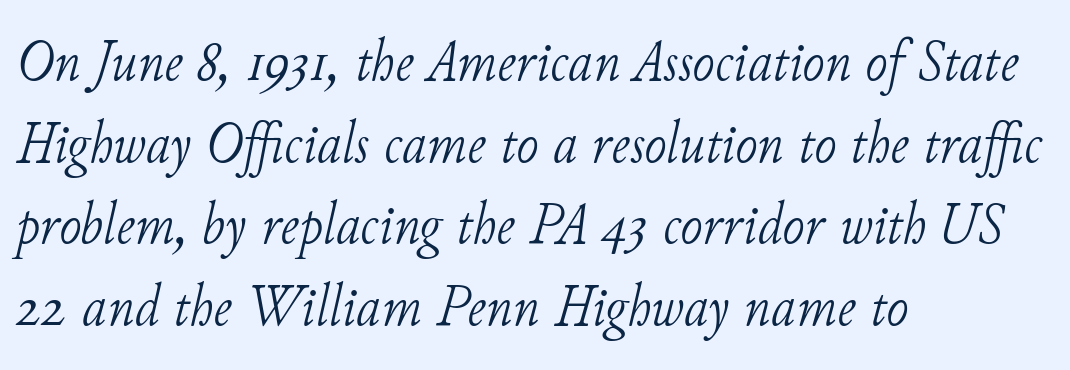
When letters slant like this, we call the style italic. Yep, those are serifs on the letters. This sample is left-justified, so line endings fall wherever the words run out. Character widths vary here, with narrow letters taking less room than wide ones. Stroke mass is kept to a normal reading level or below. The words here are not underlined.
